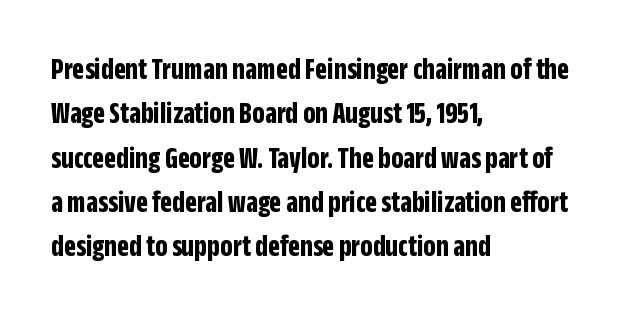
The image shows 31 px bold, condensed sans-serif type, upright; set left-aligned, normal line spacing (1.43x), normal letter spacing, not underlined; low stroke contrast and a large x-height.
